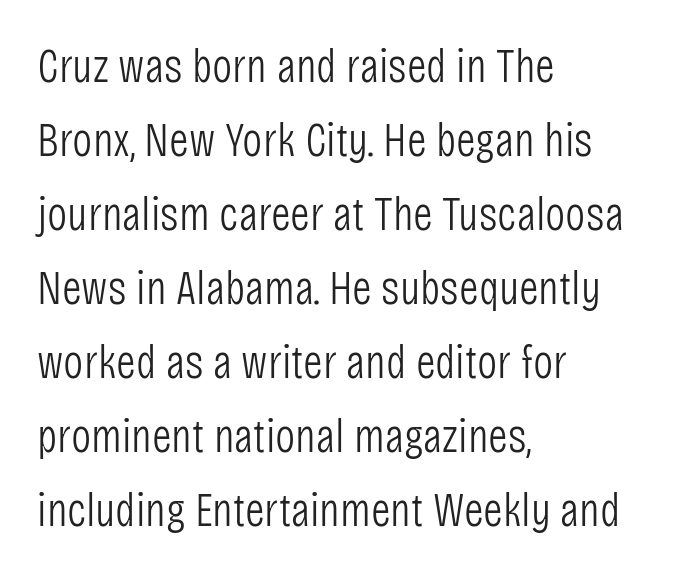
The zone under the glyphs is completely vacant. Each word holds together tightly as a unit, with standard inter-letter gaps. In terms of posture, this sample is upright. How would I describe the line gaps? Plain and ordinary. Looks like regular typesetting: each glyph gets only the width it needs.
